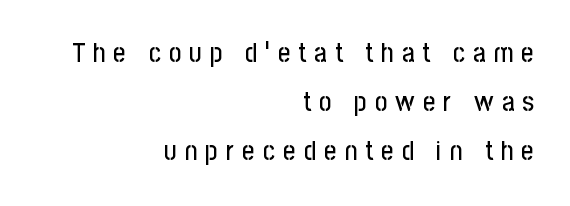
Q: Is the text italic (slanted)? A: No, it is upright.
Q: Is the text underlined? A: No.
Q: How is the paragraph aligned? A: Right-aligned.
Q: Is the spacing between letters normal or unusually wide? A: Unusually wide.
